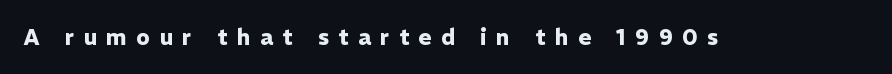
Q: Is the text bold? A: Yes.
Q: Is the text italic (slanted)? A: No, it is upright.
Q: Is the text underlined? A: No.
Q: Is the spacing between letters normal or unusually wide? A: Unusually wide.
